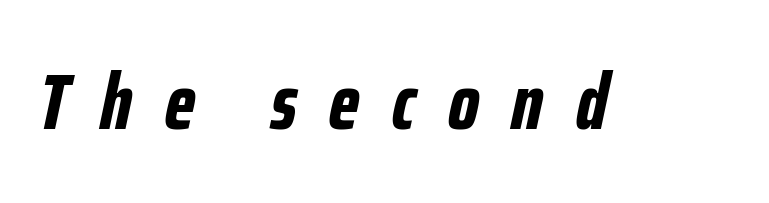
Q: Is the text bold? A: Yes.
Q: Is the text italic (slanted)? A: Yes, it leans right by about 12 degrees.
Q: Is the text underlined? A: No.
Q: Is the spacing between letters normal or unusually wide? A: Unusually wide.
Q: Width (condensed, normal, or wide)? A: Condensed.
Q: Stroke contrast? A: Low.
Q: x-height? A: Medium.
Q: Monospaced? A: No.
